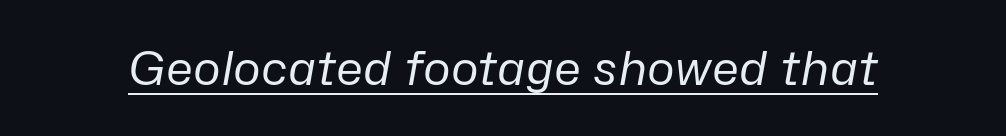
{"italic": "yes", "lean": "right", "slant_degrees": 10, "bold": "no", "weight": "regular", "width": "normal", "stroke_contrast": "low", "x_height": "medium", "monospaced": "no", "underline": "yes", "letter_spacing": "normal", "letter_spacing_em": 0.0, "glyph_px": 47}
